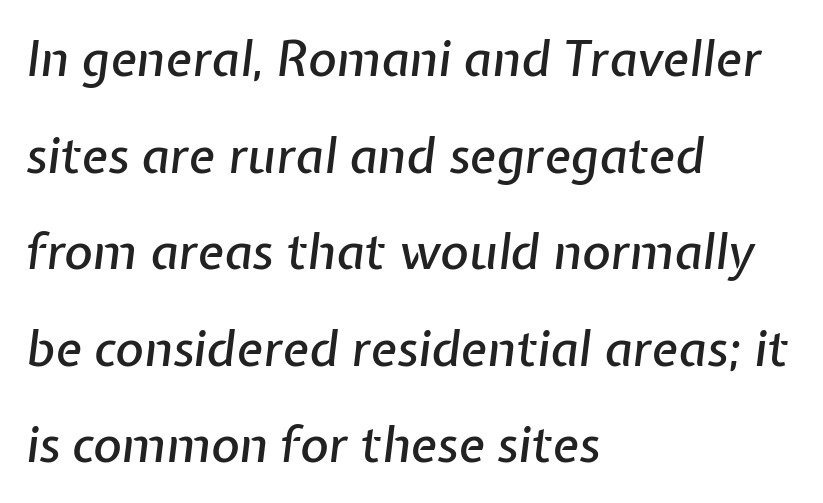
Left-aligned paragraph, ragged on the right. The glyphs look as if they've been sheared to an angle. A typesetter would call this proportional, since set widths differ per character. Standard letterfit; no display-style spreading of the glyphs.
